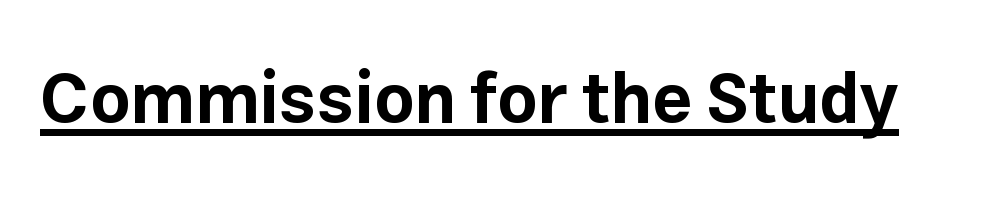
{"serif": "no", "italic": "no", "bold": "yes", "weight": "bold", "width": "normal", "stroke_contrast": "low", "x_height": "medium", "monospaced": "no", "underline": "yes", "letter_spacing": "normal", "letter_spacing_em": 0.0, "glyph_px": 70}
